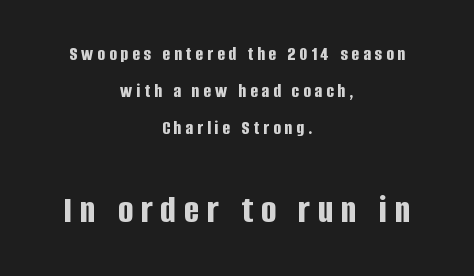
The typeface chosen for these lines omits serifs. It's the straight-up-and-down kind of type. Typeset on center — no edge is straight. Compared with an ordinary text face, these strokes are far heavier — a full bold. Nobody drew a line under any word here. The type is letterspaced generously, with wide tracking.
